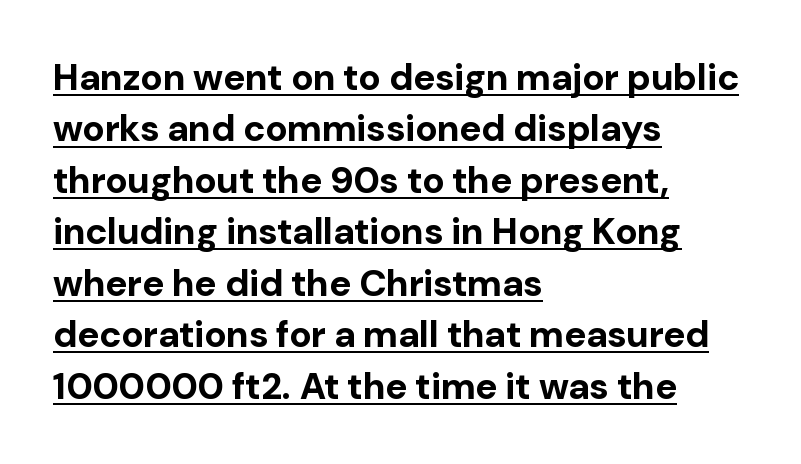
Q: Is the text bold? A: Yes.
Q: Is the text italic (slanted)? A: No, it is upright.
Q: Is the typeface a serif or a sans-serif typeface? A: Sans-serif.
Q: Is the text underlined? A: Yes.
Q: How is the paragraph aligned? A: Left-aligned.
Q: Is the spacing between letters normal or unusually wide? A: Normal.
Q: Is the spacing between lines tight, normal or loose? A: Normal.
Q: Width (condensed, normal, or wide)? A: Normal.
Q: Stroke contrast? A: Low.
Q: x-height? A: Medium.
Q: Monospaced? A: No.
